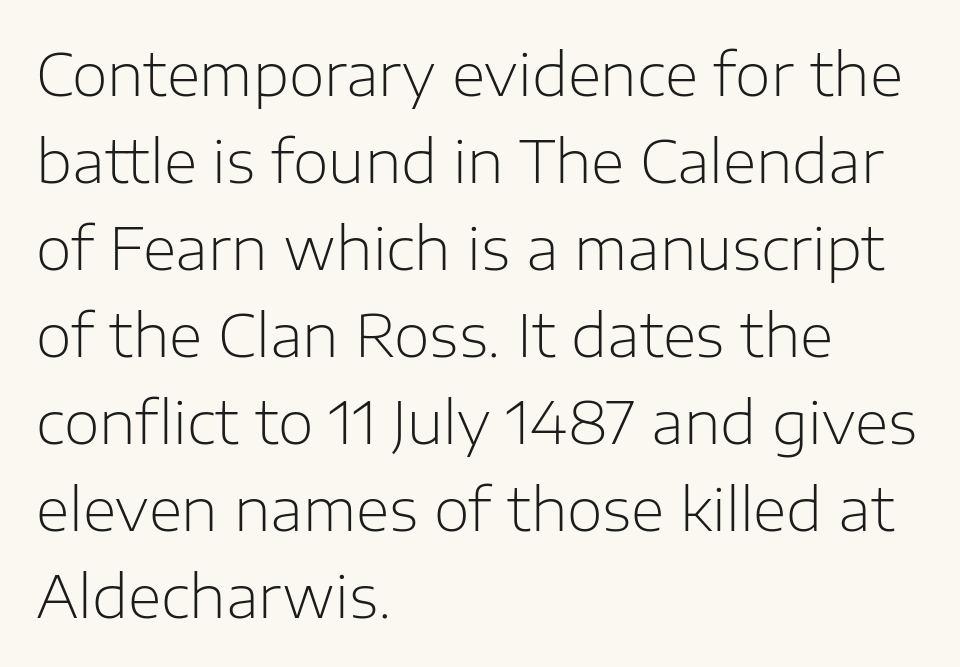
{"serif": "no", "italic": "no", "bold": "no", "weight": "light", "width": "normal", "stroke_contrast": "low", "x_height": "medium", "monospaced": "no", "underline": "no", "align": "left", "line_spacing": "normal", "line_spacing_ratio": 1.5, "letter_spacing": "normal", "letter_spacing_em": 0.0, "glyph_px": 58}
